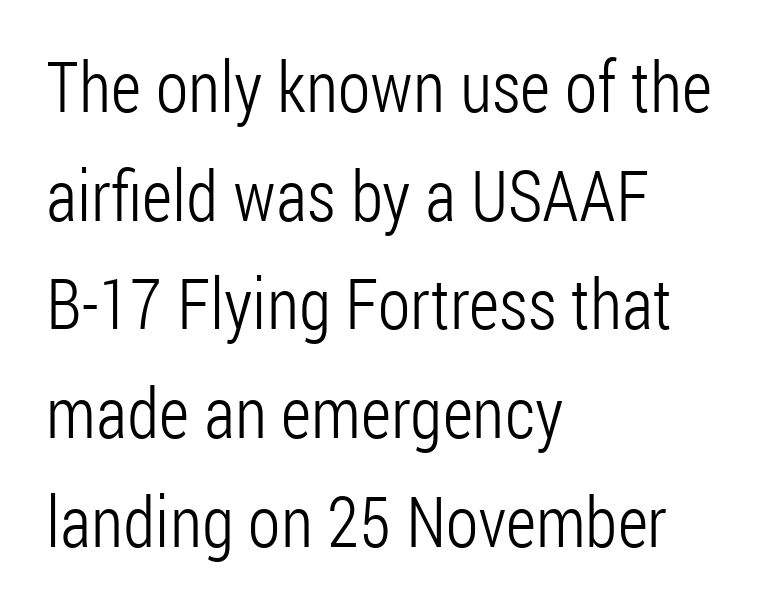
Typeset ragged right — the left edge is the straight one. Is this a sans? Yes — the strokes have no serifs. Regarding leading, the lines here are spaced in the standard way. The type is set solid horizontally, with unmodified tracking.
